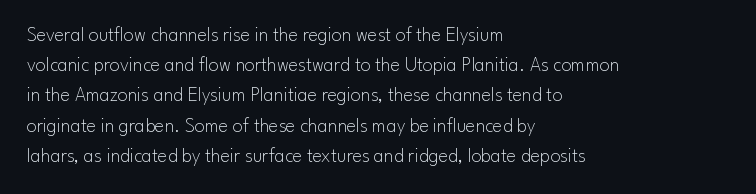
{"italic": "no", "bold": "no", "underline": "no", "align": "left", "line_spacing": "normal", "line_spacing_ratio": 1.51, "letter_spacing": "normal", "letter_spacing_em": 0.0, "glyph_px": 20}
